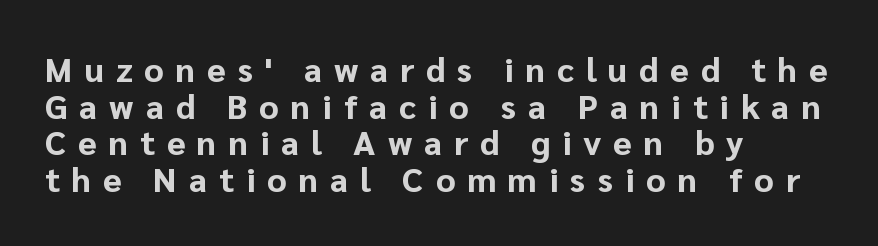
Q: Is the text bold? A: Yes.
Q: Is the text italic (slanted)? A: No, it is upright.
Q: Is the typeface a serif or a sans-serif typeface? A: Sans-serif.
Q: Is the text underlined? A: No.
Q: How is the paragraph aligned? A: Left-aligned.
Q: Is the spacing between letters normal or unusually wide? A: Unusually wide.
Q: Is the spacing between lines tight, normal or loose? A: Tight.
Q: Width (condensed, normal, or wide)? A: Normal.
Q: Stroke contrast? A: Low.
Q: x-height? A: Medium.
Q: Monospaced? A: No.
